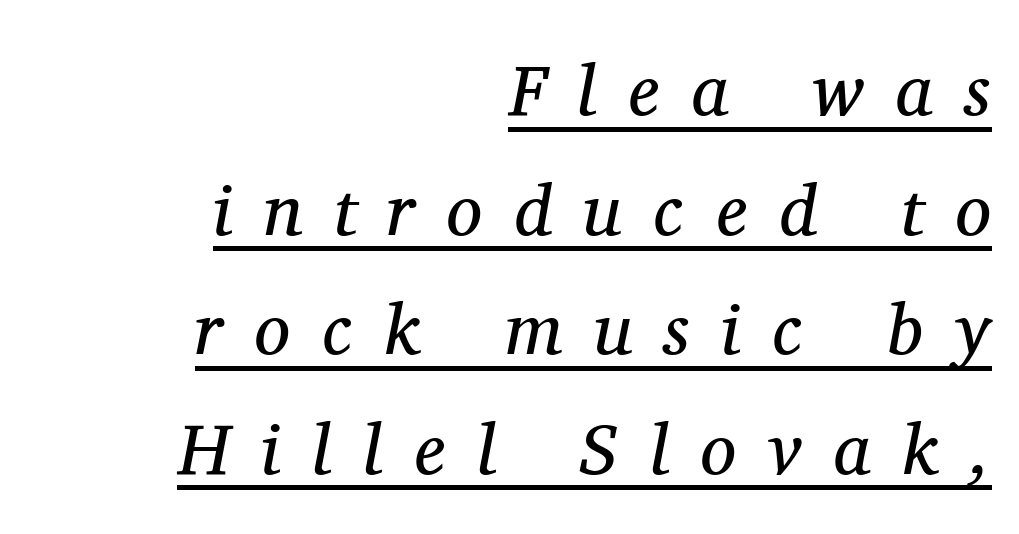
The image shows 72 px regular-weight serif type, italic (leaning right); set right-aligned, normal line spacing (1.66x), unusually wide letter spacing (+0.44 em), underlined; medium stroke contrast and a medium x-height.
